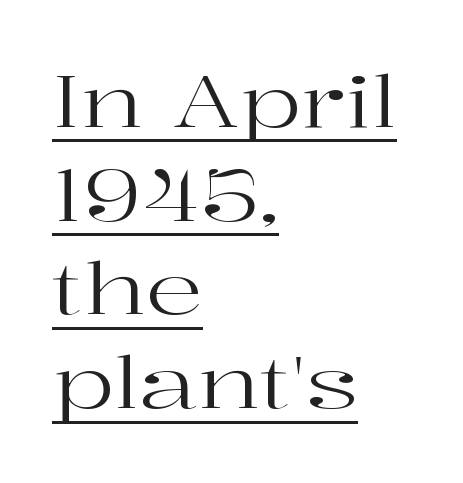
Q: Is the text bold? A: No.
Q: Is the text italic (slanted)? A: No, it is upright.
Q: Is the typeface a serif or a sans-serif typeface? A: Serif.
Q: Is the text underlined? A: Yes.
Q: How is the paragraph aligned? A: Left-aligned.
Q: Is the spacing between letters normal or unusually wide? A: Normal.
Q: Is the spacing between lines tight, normal or loose? A: Normal.
Q: Width (condensed, normal, or wide)? A: Wide.
Q: Stroke contrast? A: High.
Q: x-height? A: Medium.
Q: Monospaced? A: No.
